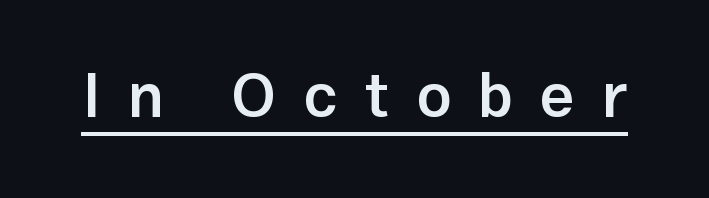
The image shows 62 px semibold sans-serif type, upright; set unusually wide letter spacing (+0.43 em), underlined; low stroke contrast and a medium x-height.
